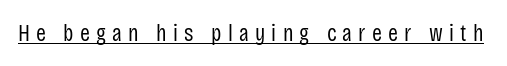
A typesetter would call this heavily tracked-out type. Nope, not italic — everything's standing straight. Emphasis is given by a line drawn under the lettering. On a weight scale, this lands at 450 or below.
